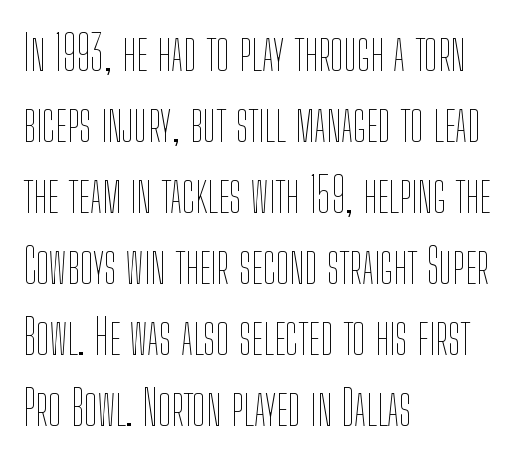
These lines keep a tight, regular rhythm from letter to letter. The paragraph shown leans on its left margin. The lettering holds an erect, upright posture throughout. The leading is moderate, giving the passage an even texture. The letterforms sit at book weight or below.
